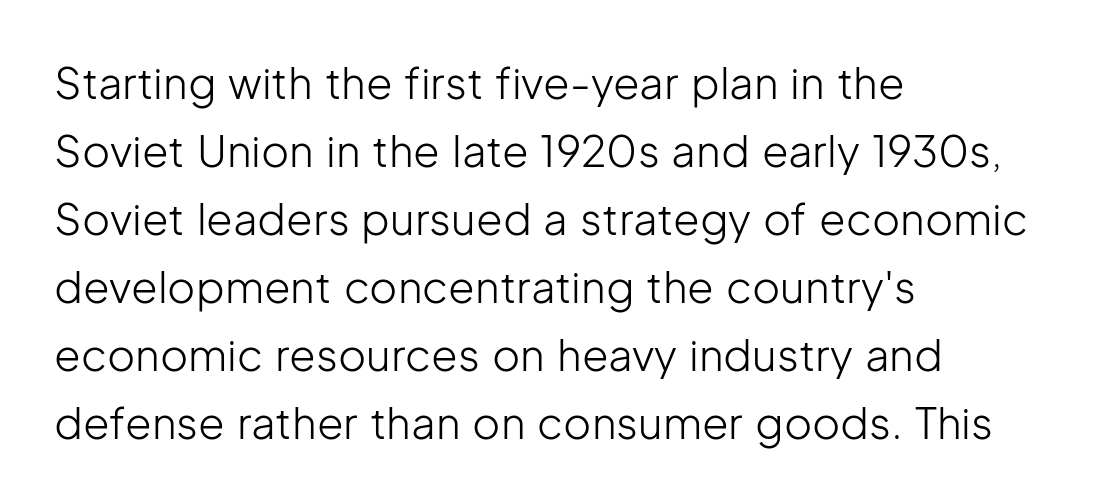
The image shows 43 px light sans-serif type, upright; set left-aligned, normal line spacing (1.58x), normal letter spacing, not underlined; low stroke contrast and a medium x-height.
